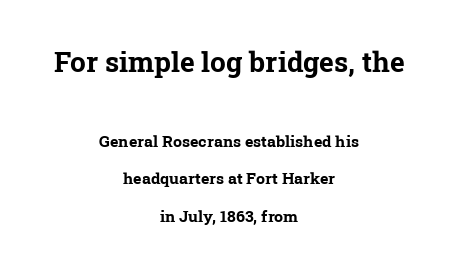
{"serif": "yes", "bold": "yes", "weight": "bold", "width": "normal", "stroke_contrast": "low", "x_height": "medium", "monospaced": "no", "underline": "no", "align": "center", "line_spacing": "loose", "line_spacing_ratio": 2.34, "letter_spacing": "normal", "letter_spacing_em": 0.0, "larger_block": "first", "size_ratio": 1.75, "glyph_px": 28}
